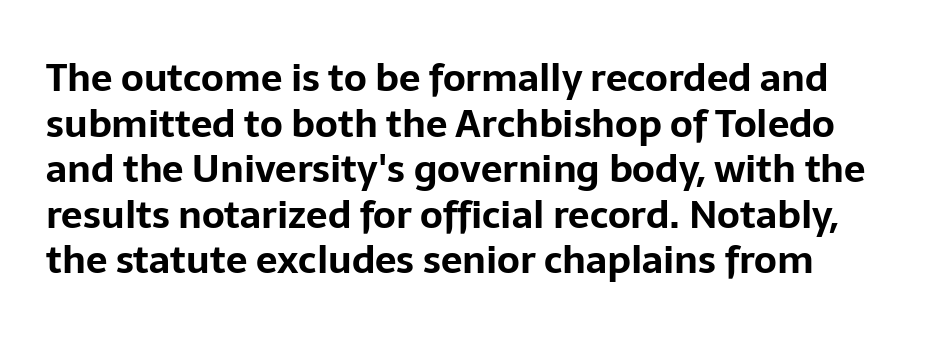
{"serif": "no", "italic": "no", "bold": "yes", "weight": "bold", "width": "normal", "stroke_contrast": "low", "x_height": "medium", "monospaced": "no", "underline": "no", "line_spacing_ratio": 1.2, "letter_spacing": "normal", "letter_spacing_em": 0.0, "glyph_px": 38}
